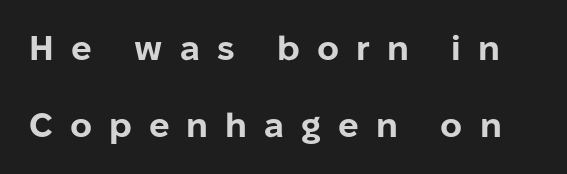
Stroke thickness is high; the sample reads as a true bold. Varying glyph widths throughout — classic text-font behaviour. Compared with typical body copy, the letter spacing here is much looser. How would I describe the line gaps? Wide and relaxed. A sans-serif font was chosen for this passage.
